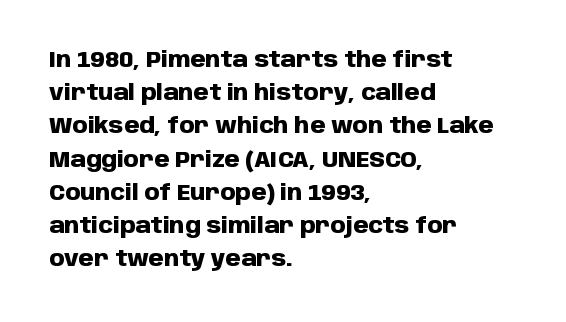
The image shows 22 px bold type, upright; set left-aligned, normal line spacing (1.51x), normal letter spacing, not underlined.
